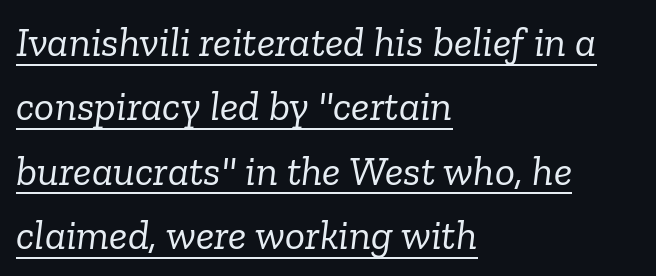
The image shows 42 px light serif type, italic (leaning right); set left-aligned, normal line spacing (1.53x), normal letter spacing, underlined; low stroke contrast and a medium x-height.
